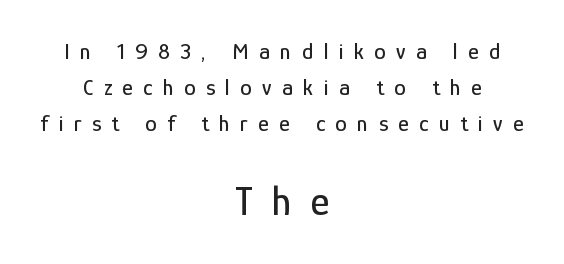
{"serif": "no", "italic": "no", "width": "condensed", "stroke_contrast": "low", "x_height": "medium", "monospaced": "no", "underline": "no", "align": "center", "line_spacing": "normal", "line_spacing_ratio": 1.56, "letter_spacing": "wide", "letter_spacing_em": 0.45, "larger_block": "second", "size_ratio": 1.78, "glyph_px": 41}
